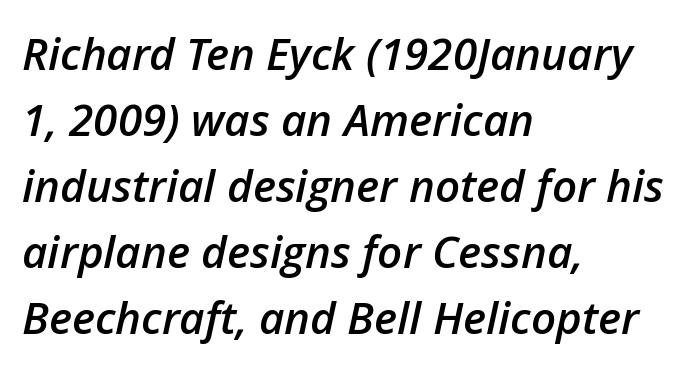
Q: Is the text bold? A: Semi-bold.
Q: Is the text italic (slanted)? A: Yes, it leans right by about 12 degrees.
Q: Is the text underlined? A: No.
Q: How is the paragraph aligned? A: Left-aligned.
Q: Is the spacing between letters normal or unusually wide? A: Normal.
Q: Is the spacing between lines tight, normal or loose? A: Normal.
Q: Width (condensed, normal, or wide)? A: Normal.
Q: Stroke contrast? A: Low.
Q: x-height? A: Medium.
Q: Monospaced? A: No.
